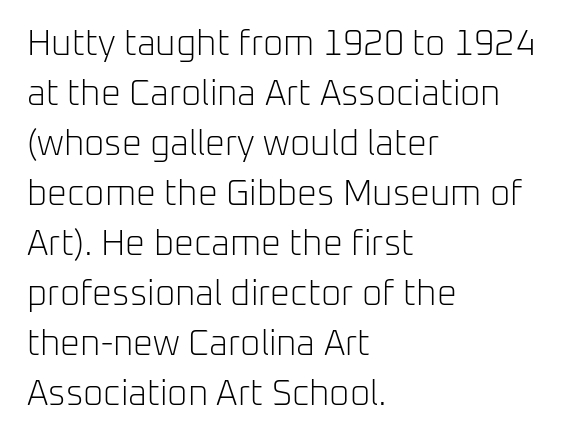
Reading down the block, your eye returns to a fixed left position each line. The typeface chosen for these lines omits serifs. Is the letter spacing exaggerated? No — it looks like the ordinary default. Glance below the letters and you will spot only blank space.
